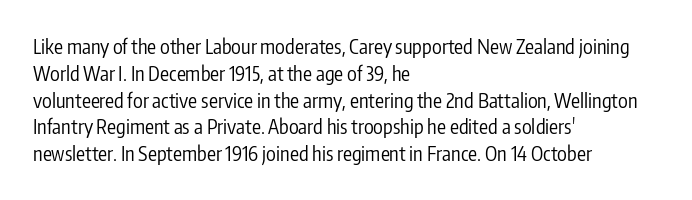
{"italic": "no", "bold": "no", "underline": "no", "align": "left", "line_spacing": "normal", "line_spacing_ratio": 1.34, "letter_spacing": "normal", "letter_spacing_em": 0.0, "glyph_px": 20}
